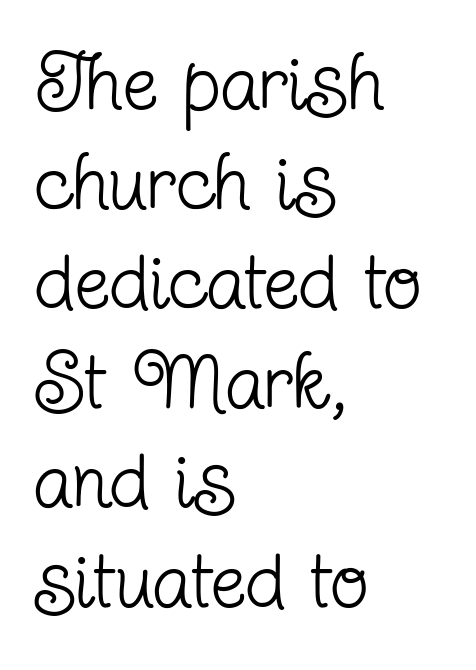
Q: Is the text bold? A: No.
Q: Is the text italic (slanted)? A: No, it is upright.
Q: Is the typeface a serif or a sans-serif typeface? A: Serif.
Q: Is the text underlined? A: No.
Q: How is the paragraph aligned? A: Left-aligned.
Q: Is the spacing between letters normal or unusually wide? A: Normal.
Q: Is the spacing between lines tight, normal or loose? A: Normal.
Q: Width (condensed, normal, or wide)? A: Condensed.
Q: Stroke contrast? A: Low.
Q: x-height? A: Medium.
Q: Monospaced? A: No.
